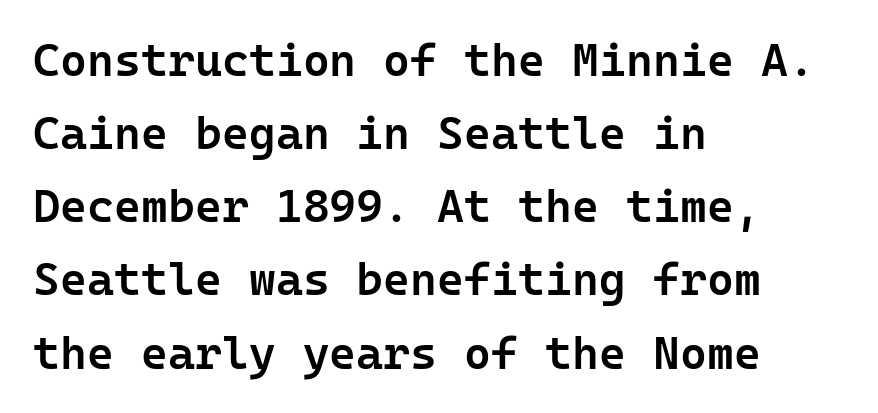
Q: Is the text bold? A: Semi-bold.
Q: Is the text italic (slanted)? A: No, it is upright.
Q: Is the typeface a serif or a sans-serif typeface? A: Sans-serif.
Q: Is the text underlined? A: No.
Q: How is the paragraph aligned? A: Left-aligned.
Q: Is the spacing between letters normal or unusually wide? A: Normal.
Q: Is the spacing between lines tight, normal or loose? A: Normal.
Q: Width (condensed, normal, or wide)? A: Normal.
Q: Stroke contrast? A: Low.
Q: x-height? A: Medium.
Q: Monospaced? A: Yes.
